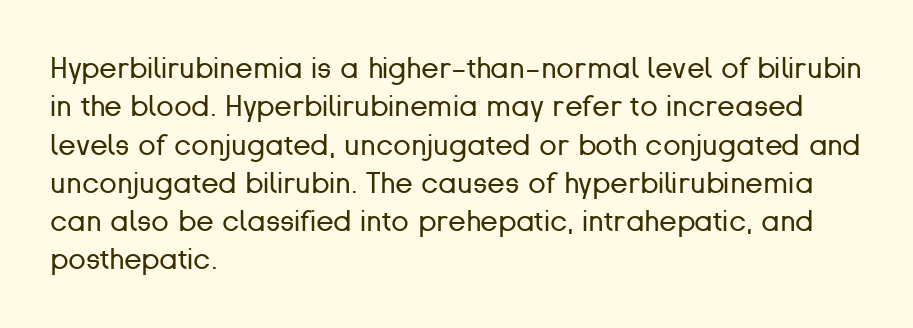
{"serif": "no", "italic": "no", "bold": "no", "weight": "regular", "width": "normal", "stroke_contrast": "low", "x_height": "medium", "monospaced": "no", "underline": "no", "align": "left", "line_spacing": "normal", "line_spacing_ratio": 1.32, "letter_spacing": "normal", "letter_spacing_em": 0.0, "glyph_px": 29}
